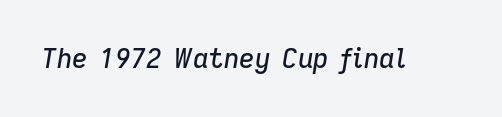
The image shows 27 px text type, italic (leaning right); set normal letter spacing, not underlined.
